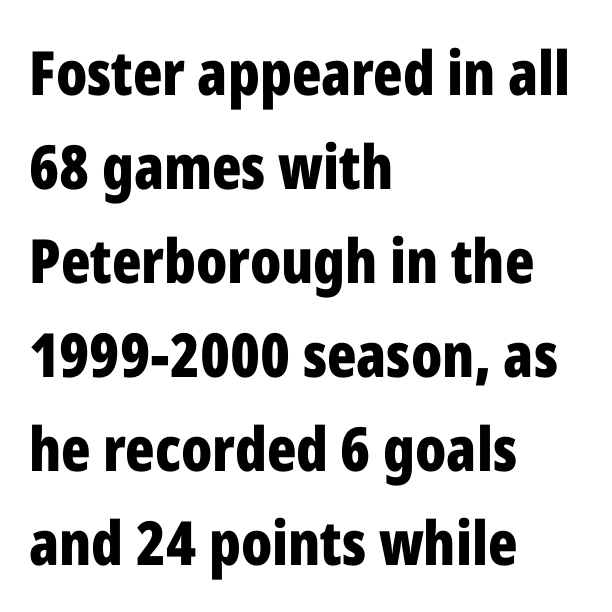
Q: Is the text bold? A: Yes.
Q: Is the text italic (slanted)? A: No, it is upright.
Q: Is the typeface a serif or a sans-serif typeface? A: Sans-serif.
Q: Is the text underlined? A: No.
Q: How is the paragraph aligned? A: Left-aligned.
Q: Is the spacing between letters normal or unusually wide? A: Normal.
Q: Is the spacing between lines tight, normal or loose? A: Normal.
Q: Width (condensed, normal, or wide)? A: Condensed.
Q: Stroke contrast? A: Low.
Q: x-height? A: Medium.
Q: Monospaced? A: No.
